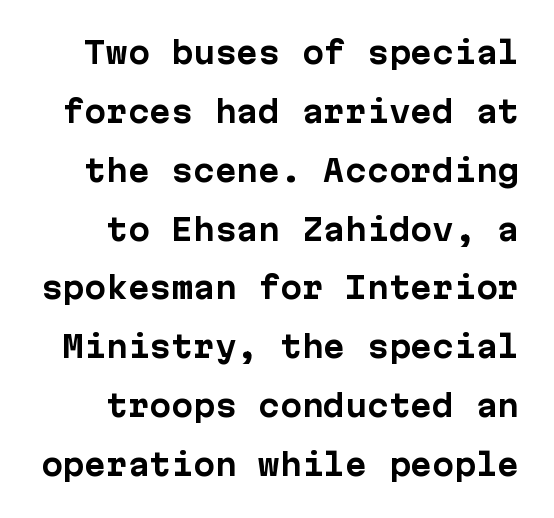
The image shows 29 px bold sans-serif type, upright; set loose line spacing (2.03x), normal letter spacing, not underlined; low stroke contrast and a medium x-height.
